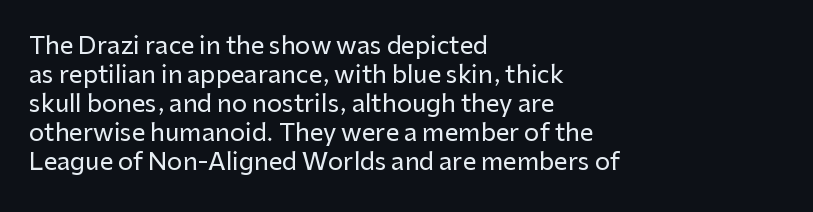
{"italic": "no", "underline": "no", "align": "left", "line_spacing_ratio": 1.21, "letter_spacing": "normal", "letter_spacing_em": 0.0, "glyph_px": 24}
